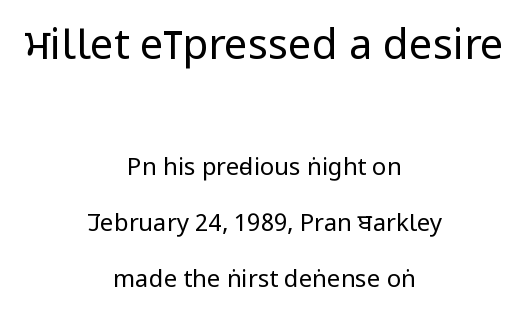
Think of a printed novel: that variable character pitch is what you see here. The passage shown is not bold in any degree. Note: larger setting up top, smaller setting below. Does extra space separate the letters? No, they use regular spacing.
